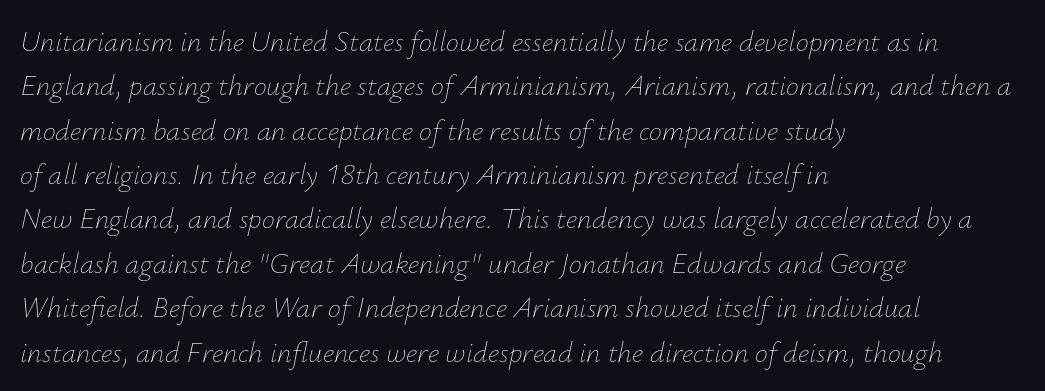
{"italic": "yes", "lean": "right", "slant_degrees": 12, "bold": "no", "weight": "thin", "width": "normal", "stroke_contrast": "low", "x_height": "small", "monospaced": "no", "underline": "no", "align": "left", "line_spacing": "normal", "line_spacing_ratio": 1.53, "letter_spacing": "normal", "letter_spacing_em": 0.0, "glyph_px": 29}
